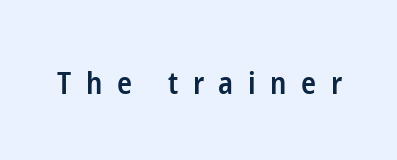
Q: Is the text bold? A: Semi-bold.
Q: Is the text italic (slanted)? A: No, it is upright.
Q: Is the typeface a serif or a sans-serif typeface? A: Sans-serif.
Q: Is the text underlined? A: No.
Q: Is the spacing between letters normal or unusually wide? A: Unusually wide.
Q: Width (condensed, normal, or wide)? A: Condensed.
Q: Stroke contrast? A: Low.
Q: x-height? A: Medium.
Q: Monospaced? A: No.
